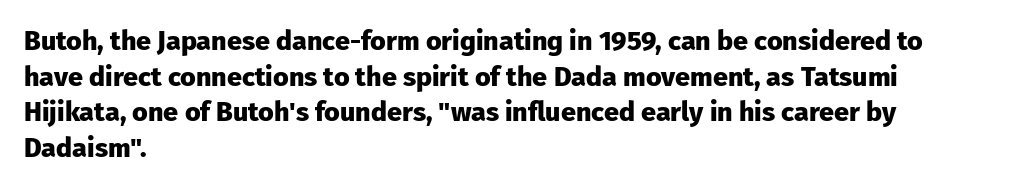
The image shows 27 px bold type, upright; set left-aligned, normal line spacing (1.32x), normal letter spacing, not underlined.
